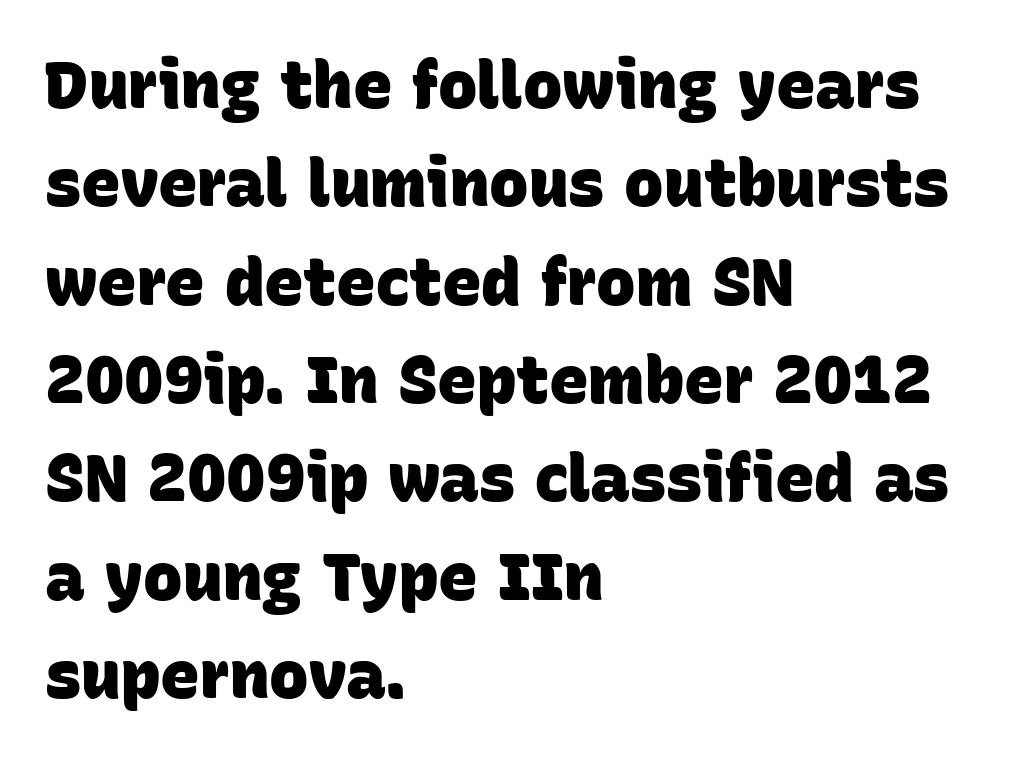
{"serif": "no", "bold": "yes", "weight": "heavy", "width": "normal", "stroke_contrast": "low", "x_height": "large", "monospaced": "no", "underline": "no", "align": "left", "line_spacing": "normal", "line_spacing_ratio": 1.49, "letter_spacing": "normal", "letter_spacing_em": 0.0, "glyph_px": 66}
